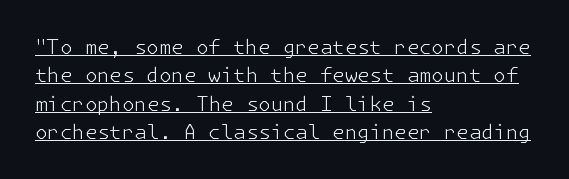
The image shows 20 px text type, upright; set left-aligned, normal line spacing (1.42x), normal letter spacing, underlined.
